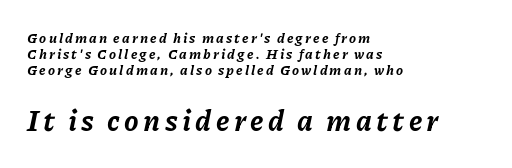
Of the two passages, the one underneath uses the larger point size. A typesetter would mark this as italic. The area under the type is left untouched. Each letter keeps its own natural width here, so spacing adapts to shape. This rendering uses left alignment, leaving the right contour irregular. I'd describe the lettering as bold — thick and assertive.
